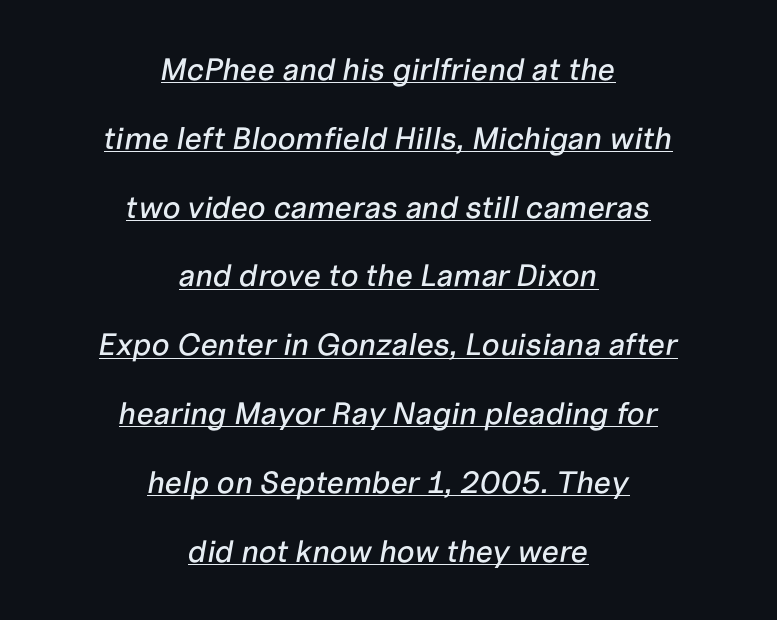
{"italic": "yes", "lean": "right", "slant_degrees": 10, "width": "normal", "stroke_contrast": "low", "x_height": "medium", "monospaced": "no", "underline": "yes", "align": "center", "line_spacing": "loose", "line_spacing_ratio": 2.22, "letter_spacing": "normal", "letter_spacing_em": 0.0, "glyph_px": 31}
